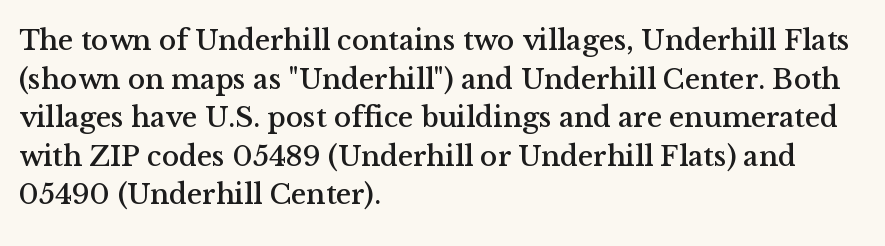
A classic flush-left, rag-right setting is used for this passage. The letters stand upright; this is a roman face. Does extra space separate the letters? No, they use regular spacing. Line spacing here is normal. Decoration check: the copy has no underline. This sample uses a serif face.
